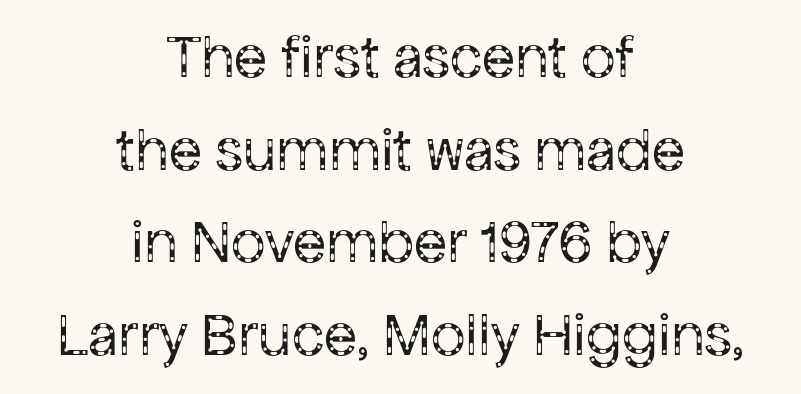
The image shows 61 px regular-weight sans-serif type, upright; set centered, normal line spacing (1.52x), normal letter spacing, not underlined; low stroke contrast and a medium x-height.
